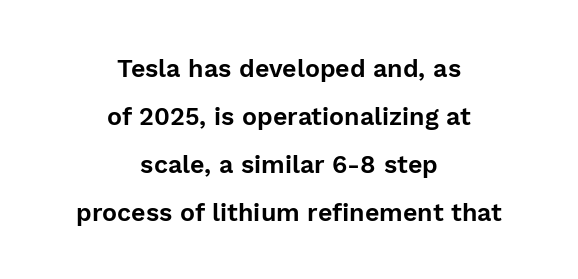
Q: Is the text italic (slanted)? A: No, it is upright.
Q: Is the text underlined? A: No.
Q: How is the paragraph aligned? A: Centered.
Q: Is the spacing between letters normal or unusually wide? A: Normal.
Q: Is the spacing between lines tight, normal or loose? A: Loose.
